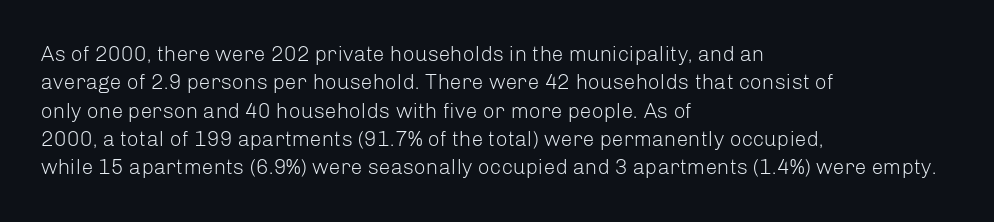
{"italic": "no", "bold": "no", "underline": "no", "align": "left", "line_spacing": "normal", "line_spacing_ratio": 1.35, "letter_spacing": "normal", "letter_spacing_em": 0.0, "glyph_px": 21}
